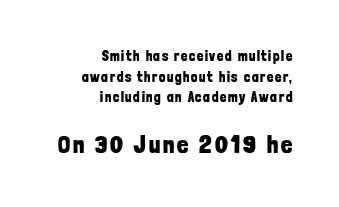
The image shows 25 px bold type, upright; set right-aligned, normal line spacing (1.48x), not underlined; the second (bottom) block is 1.79x larger.
